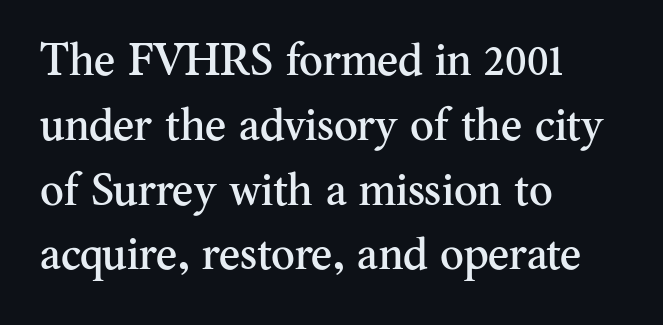
{"serif": "yes", "italic": "no", "width": "normal", "stroke_contrast": "medium", "x_height": "small", "monospaced": "no", "underline": "no", "align": "left", "line_spacing": "normal", "line_spacing_ratio": 1.44, "letter_spacing": "normal", "letter_spacing_em": 0.0, "glyph_px": 45}
